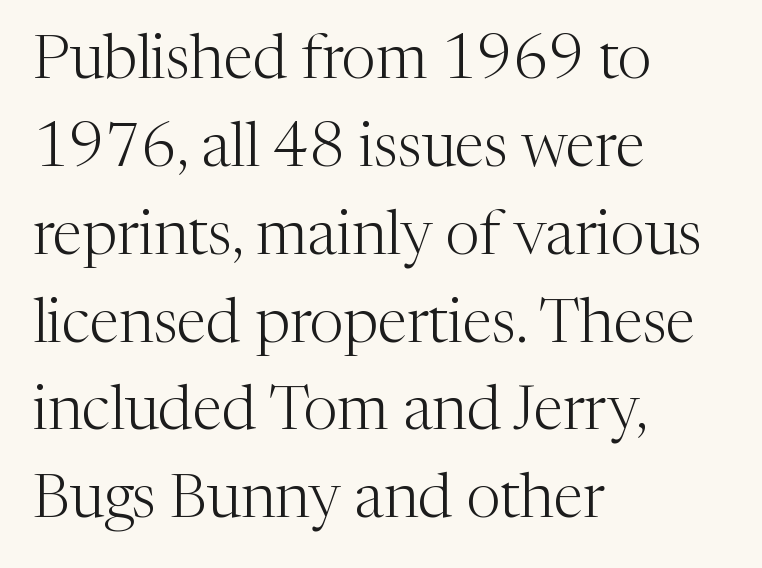
The image shows 61 px light serif type, upright; set left-aligned, normal line spacing (1.44x), normal letter spacing, not underlined; medium stroke contrast and a medium x-height.
